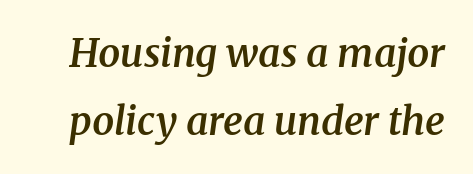
{"serif": "yes", "italic": "yes", "lean": "right", "slant_degrees": 8, "bold": "semi", "weight": "semibold", "width": "normal", "stroke_contrast": "medium", "x_height": "medium", "monospaced": "no", "underline": "no", "line_spacing_ratio": 1.74, "letter_spacing": "normal", "letter_spacing_em": 0.0, "glyph_px": 39}
